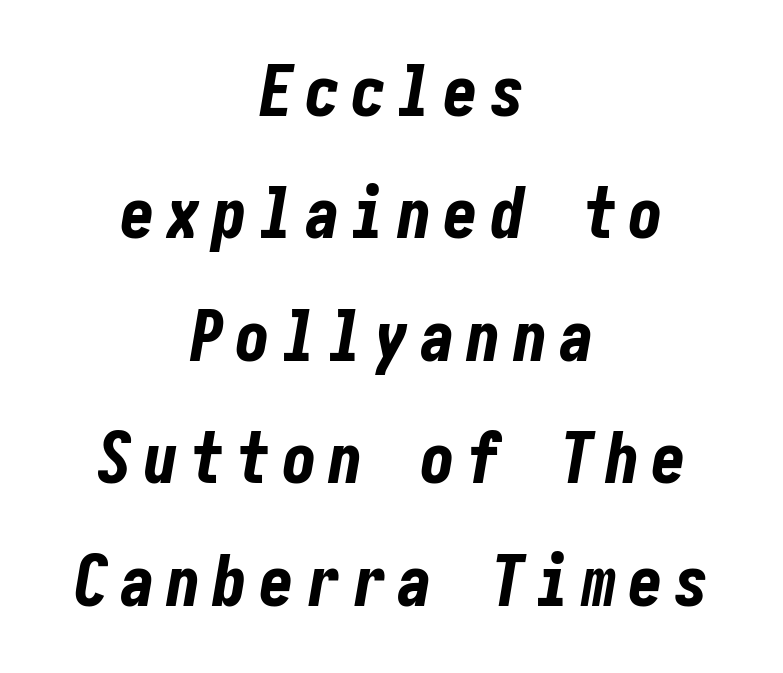
The image shows 70 px bold, condensed type, italic (leaning right); set centered, line spacing 1.75x, not underlined; low stroke contrast and a medium x-height.
